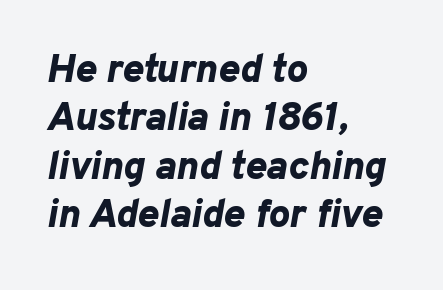
The image shows 40 px bold type, italic (leaning right); set left-aligned, line spacing 1.21x, normal letter spacing, not underlined; low stroke contrast and a medium x-height.
